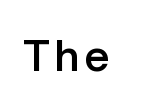
The font's upright variant was chosen for this text. Each letter keeps its own natural width here, so spacing adapts to shape. The typesetting leans somewhat heavy: a semibold. This rendering employs a face without finishing strokes, i.e., a sans-serif.
